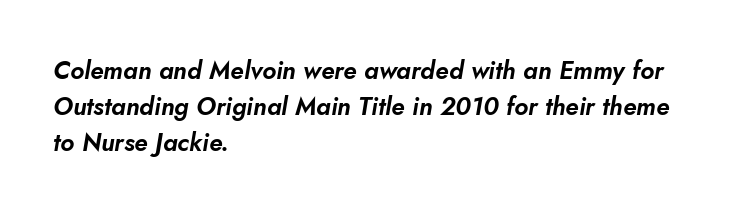
Q: Is the text italic (slanted)? A: Yes, it leans right by about 10 degrees.
Q: Is the text underlined? A: No.
Q: How is the paragraph aligned? A: Left-aligned.
Q: Is the spacing between letters normal or unusually wide? A: Normal.
Q: Is the spacing between lines tight, normal or loose? A: Normal.
